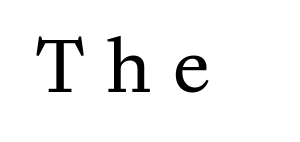
Q: Is the text bold? A: No.
Q: Is the text italic (slanted)? A: No, it is upright.
Q: Is the typeface a serif or a sans-serif typeface? A: Serif.
Q: Is the text underlined? A: No.
Q: Is the spacing between letters normal or unusually wide? A: Unusually wide.
Q: Width (condensed, normal, or wide)? A: Normal.
Q: Stroke contrast? A: Medium.
Q: x-height? A: Medium.
Q: Monospaced? A: No.
